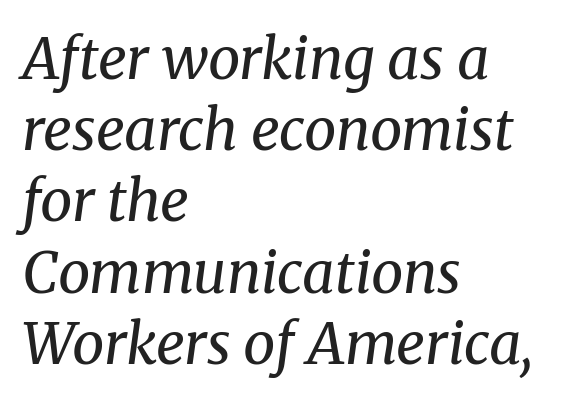
Q: Is the text bold? A: No.
Q: Is the text italic (slanted)? A: Yes, it leans right by about 8 degrees.
Q: Is the typeface a serif or a sans-serif typeface? A: Serif.
Q: Is the text underlined? A: No.
Q: How is the paragraph aligned? A: Left-aligned.
Q: Is the spacing between letters normal or unusually wide? A: Normal.
Q: Is the spacing between lines tight, normal or loose? A: Normal.
Q: Width (condensed, normal, or wide)? A: Normal.
Q: Stroke contrast? A: Medium.
Q: x-height? A: Medium.
Q: Monospaced? A: No.
